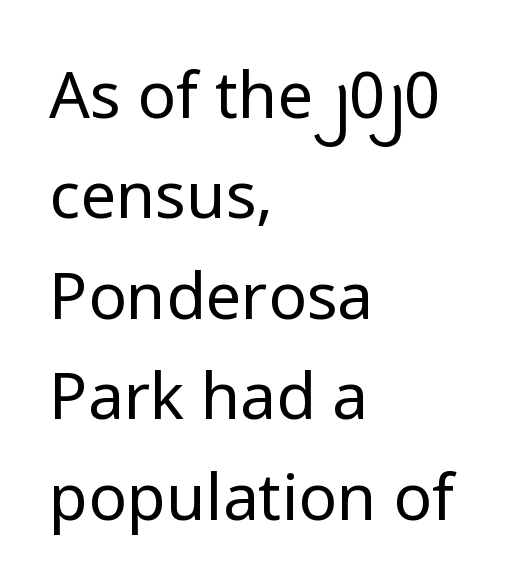
Q: Is the text bold? A: No.
Q: Is the text italic (slanted)? A: No, it is upright.
Q: Is the typeface a serif or a sans-serif typeface? A: Sans-serif.
Q: Is the text underlined? A: No.
Q: How is the paragraph aligned? A: Left-aligned.
Q: Is the spacing between letters normal or unusually wide? A: Normal.
Q: Is the spacing between lines tight, normal or loose? A: Normal.
Q: Width (condensed, normal, or wide)? A: Normal.
Q: Stroke contrast? A: Low.
Q: x-height? A: Medium.
Q: Monospaced? A: No.
